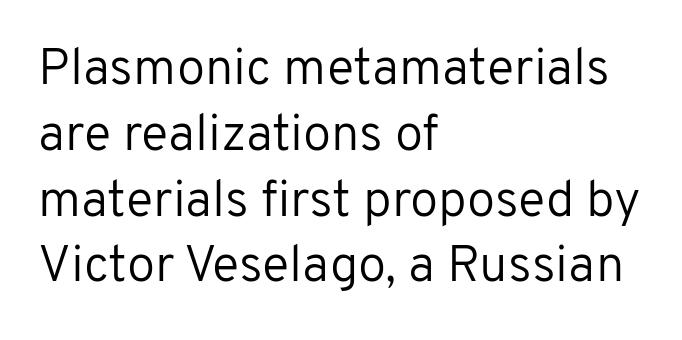
The type sits square on the baseline with zero lean. Nobody drew a line under any word here. Reading down the column, the eye jumps a familiar distance to each next line. Does the copy run flush right? No — it runs flush left. Weight class: somewhere from thin through regular.
